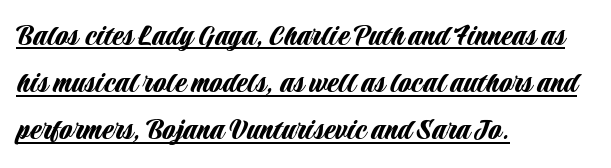
These lines stack with their left ends in a neat column. A typesetter would label this face a sans. Quick note: underline on. The passage shown has conventional tracking throughout. The lines sit at an ordinary, default distance from one another.
